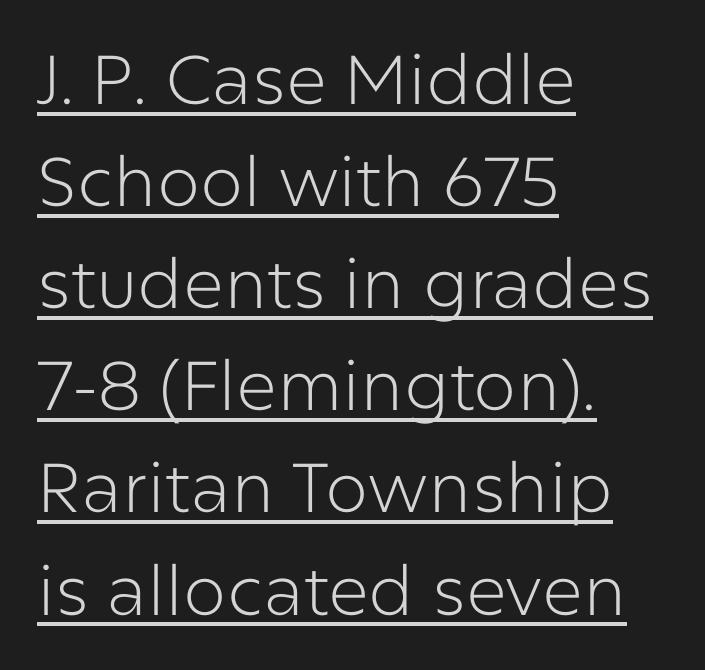
The image shows 69 px light sans-serif type, upright; set left-aligned, normal line spacing (1.48x), normal letter spacing, underlined; low stroke contrast and a medium x-height.
